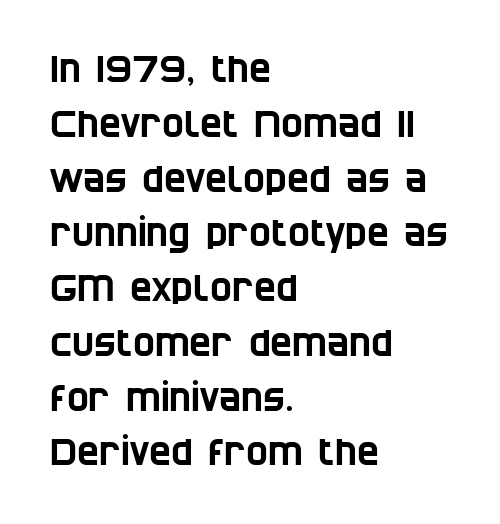
The image shows 37 px condensed sans-serif type; set left-aligned, normal line spacing (1.48x), normal letter spacing, not underlined; low stroke contrast and a large x-height.
